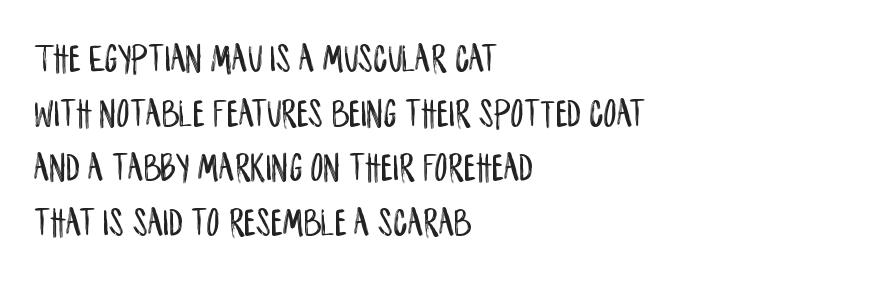
Baseline-to-baseline distance is the conventional proportion of letter height. The glyphs are unaccompanied by any horizontal stroke below them. Varying glyph widths throughout — classic text-font behaviour. Does the lettering tilt? It doesn't — this is upright.
